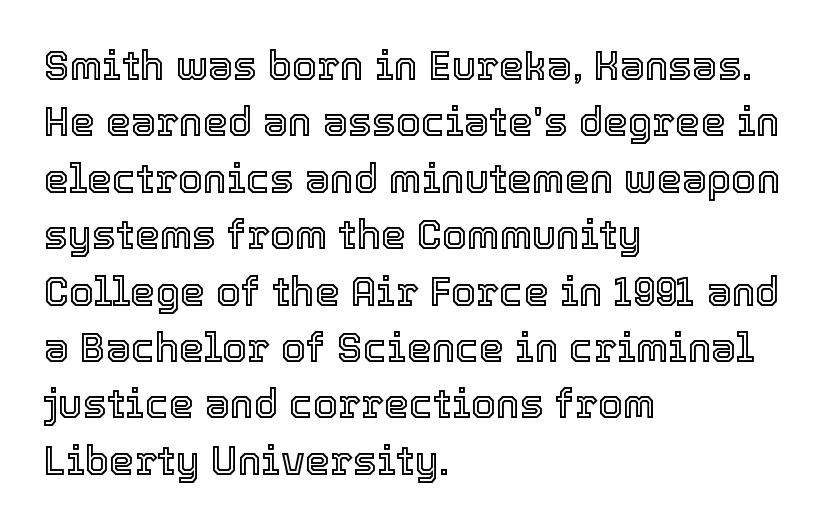
The image shows 40 px text type, upright; set left-aligned, normal line spacing (1.41x), normal letter spacing, not underlined; a medium x-height.
